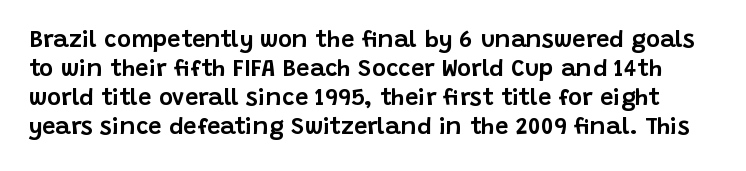
Clear beneath every line of the passage. Tracking value appears to be zero — textbook default spacing. The typography opts for an upright posture over an oblique one.
